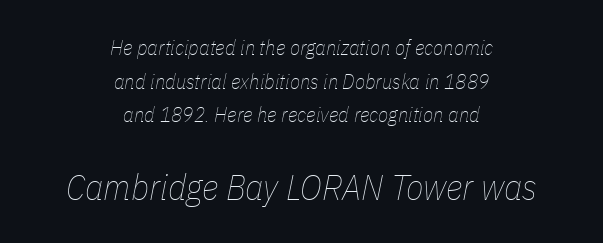
Slant detected: the letters are inclined. The text block is weighted toward neither margin, spreading evenly from the middle. Does extra space separate the letters? No, they use regular spacing. Vertical spacing — default. Type without underlining.
